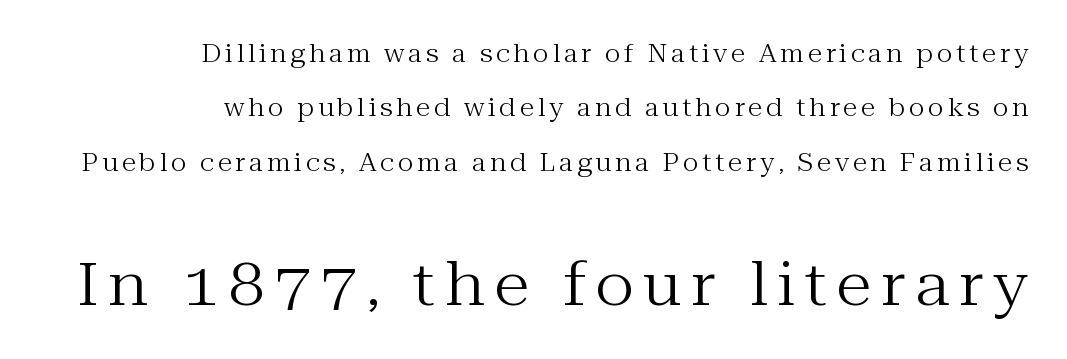
The image shows 59 px regular-weight serif type, upright; set right-aligned, loose line spacing (2.27x), not underlined; the second (bottom) block is 2.46x larger; medium stroke contrast and a medium x-height.
